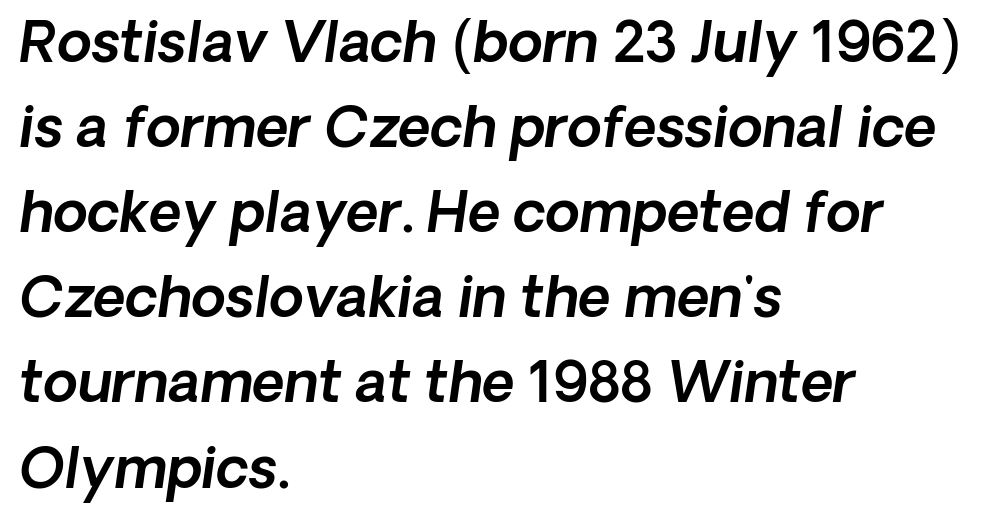
Q: Is the text italic (slanted)? A: Yes, it leans right by about 8 degrees.
Q: Is the text underlined? A: No.
Q: How is the paragraph aligned? A: Left-aligned.
Q: Is the spacing between letters normal or unusually wide? A: Normal.
Q: Is the spacing between lines tight, normal or loose? A: Normal.
Q: Width (condensed, normal, or wide)? A: Normal.
Q: x-height? A: Medium.
Q: Monospaced? A: No.
